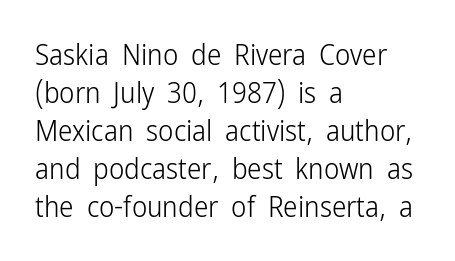
{"serif": "no", "italic": "no", "bold": "no", "weight": "light", "width": "condensed", "stroke_contrast": "low", "x_height": "medium", "monospaced": "no", "underline": "no", "align": "left", "line_spacing": "normal", "line_spacing_ratio": 1.31, "letter_spacing": "normal", "letter_spacing_em": 0.0, "glyph_px": 29}
